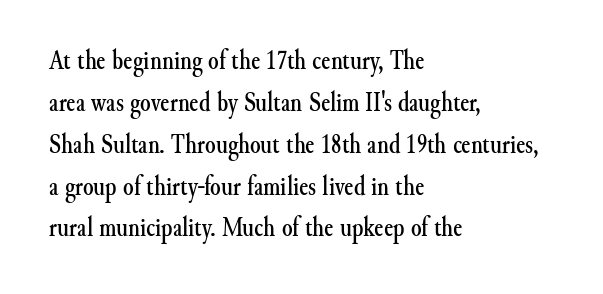
{"italic": "no", "underline": "no", "align": "left", "line_spacing": "normal", "line_spacing_ratio": 1.55, "letter_spacing": "normal", "letter_spacing_em": 0.0, "glyph_px": 27}
